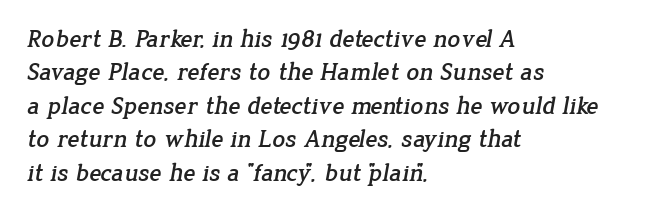
The image shows 25 px text type; set left-aligned, normal line spacing (1.34x), normal letter spacing, not underlined.
